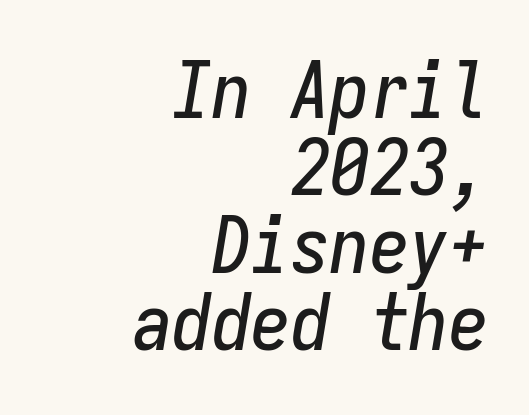
Look at the tracking — it's just the regular setting, nothing added. Notice how the stems are inclined rather than vertical — that's the hallmark of italics. All the whitespace from short lines collects on the left. Horizontal bands of white between lines are thin slivers.
